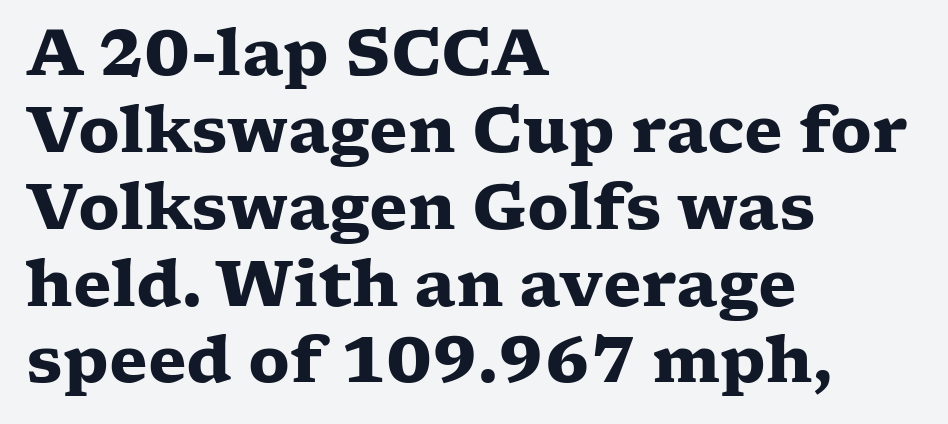
{"serif": "yes", "italic": "no", "bold": "yes", "weight": "heavy", "width": "wide", "stroke_contrast": "low", "x_height": "medium", "monospaced": "no", "underline": "no", "align": "left", "line_spacing_ratio": 1.22, "letter_spacing": "normal", "letter_spacing_em": 0.0, "glyph_px": 63}
